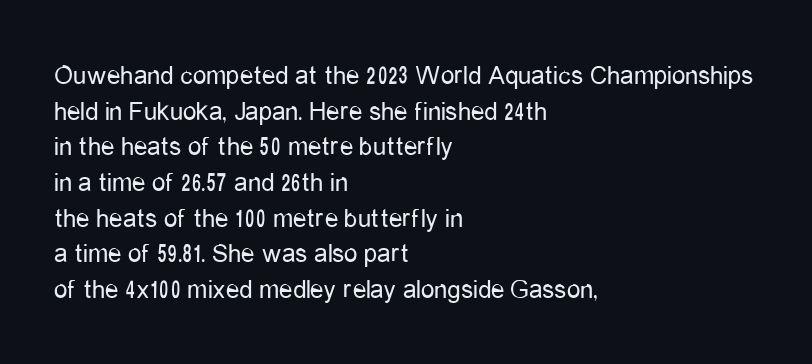
{"italic": "no", "bold": "no", "underline": "no", "align": "left", "line_spacing": "normal", "line_spacing_ratio": 1.32, "letter_spacing": "normal", "letter_spacing_em": 0.0, "glyph_px": 27}
